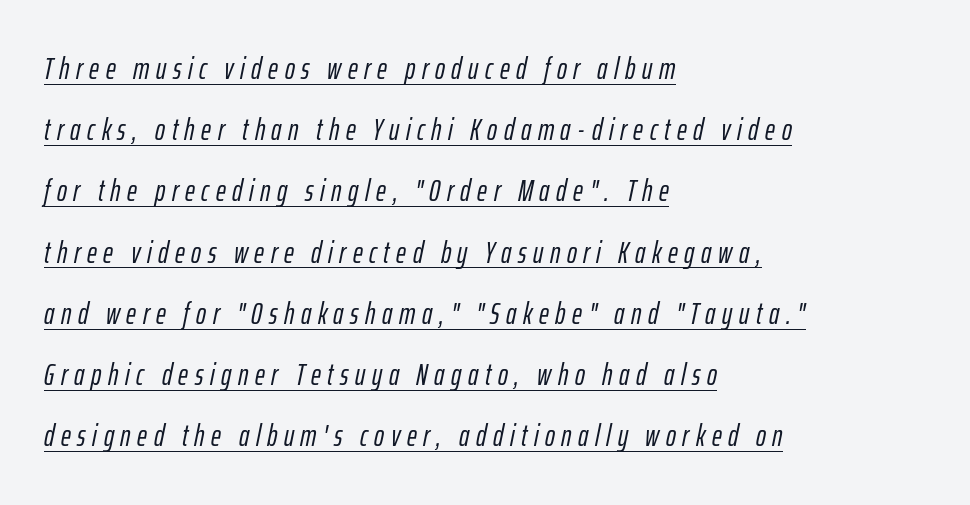
The image shows 30 px condensed type, italic (leaning right); set left-aligned, loose line spacing (2.04x), unusually wide letter spacing (+0.22 em), underlined; low stroke contrast and a medium x-height.
